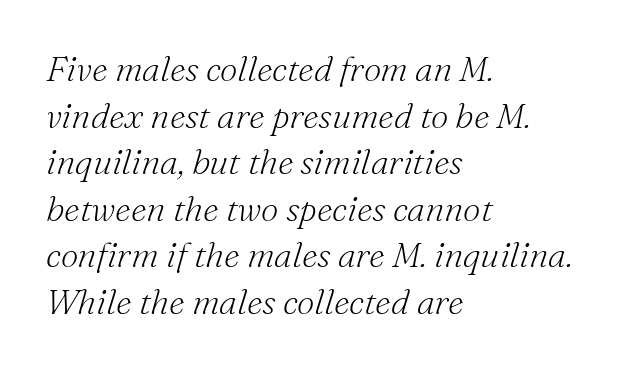
{"serif": "yes", "italic": "yes", "lean": "right", "slant_degrees": 16, "bold": "no", "weight": "light", "width": "normal", "stroke_contrast": "medium", "x_height": "small", "monospaced": "no", "underline": "no", "align": "left", "line_spacing": "normal", "line_spacing_ratio": 1.33, "letter_spacing": "normal", "letter_spacing_em": 0.0, "glyph_px": 35}
